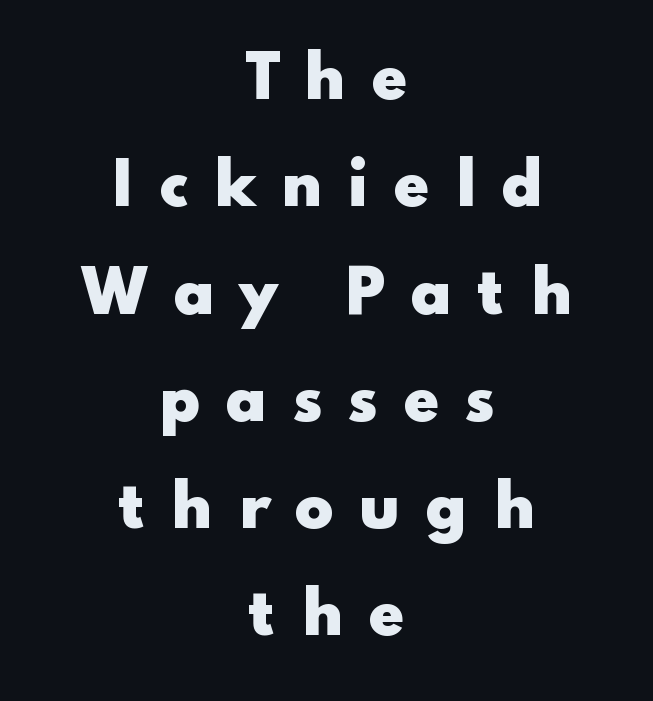
The image shows 58 px heavy, wide sans-serif type, upright; set centered, line spacing 1.85x, unusually wide letter spacing (+0.43 em), not underlined; low stroke contrast and a small x-height.
